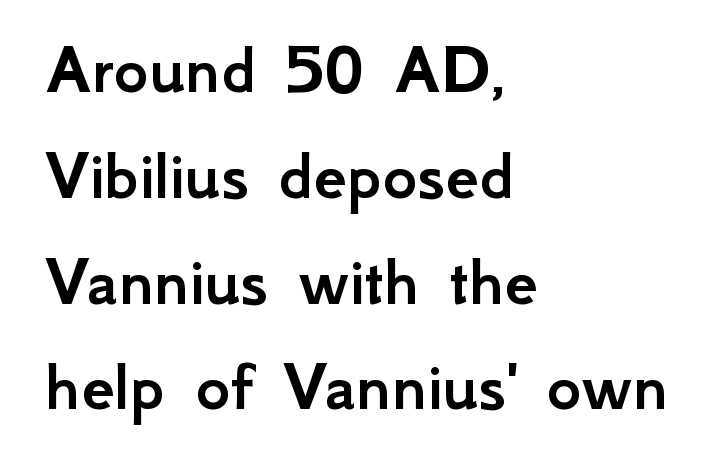
{"serif": "no", "italic": "no", "width": "normal", "stroke_contrast": "low", "x_height": "small", "monospaced": "no", "underline": "no", "align": "left", "line_spacing": "normal", "line_spacing_ratio": 1.43, "letter_spacing": "normal", "letter_spacing_em": 0.0, "glyph_px": 74}
